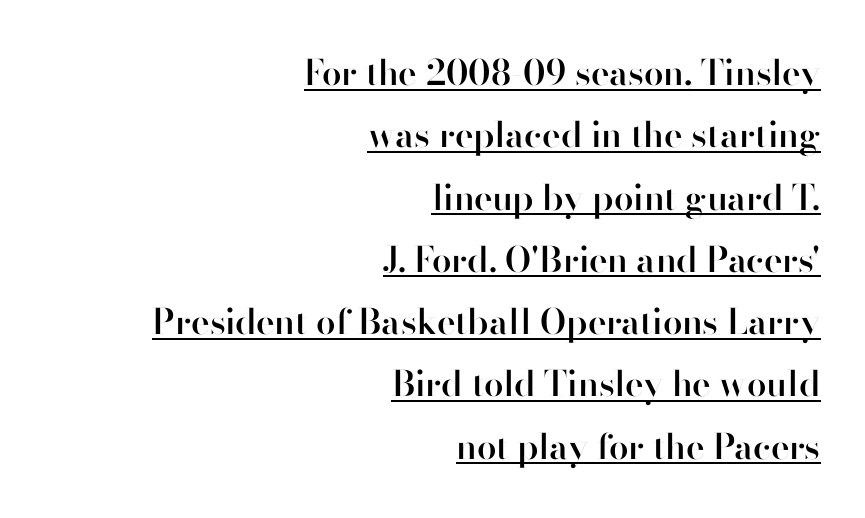
Moderately thickened strokes mark this as semibold type. Think of a printed novel: that variable character pitch is what you see here. Does extra space separate the letters? No, they use regular spacing. Teacher's note: observe the even right margin — that is flush-right alignment. The passage shown is underscored from start to finish.
